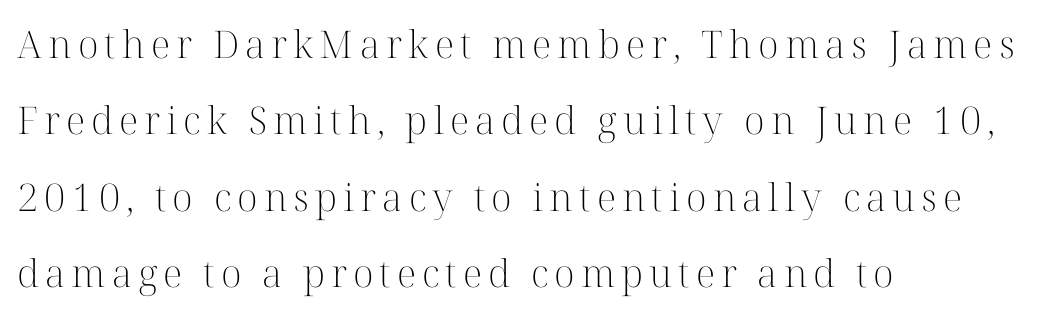
The image shows 38 px light serif type, upright; set left-aligned, loose line spacing (2.01x), not underlined; high stroke contrast and a medium x-height.
